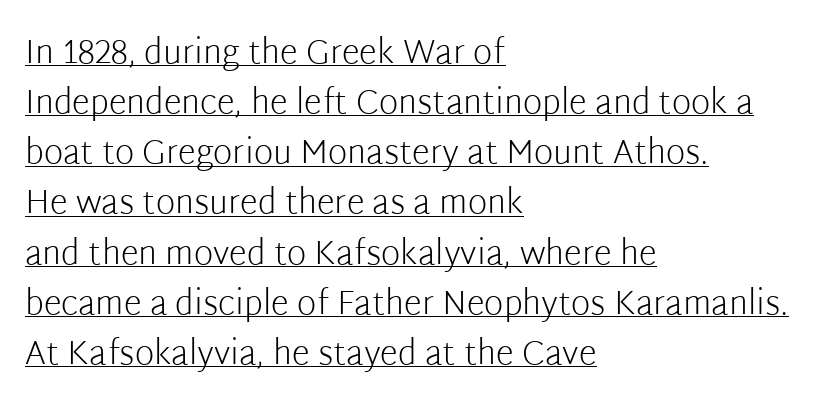
The space between consecutive lines is moderate. The letterforms sit shoulder to shoulder at normal distance. These lines are rendered in a variable-pitch font. This sample uses an upright cut, with every glyph sitting square on the baseline. This rendering uses left alignment, leaving the right contour irregular. Unbolded letterforms with no extra heft.
